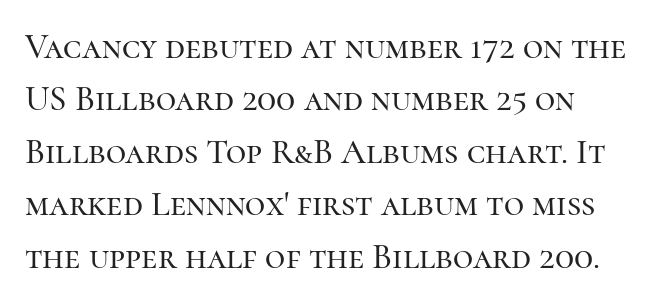
The image shows 35 px serif type, upright; set normal line spacing (1.5x), normal letter spacing, not underlined; high stroke contrast and a medium x-height.
